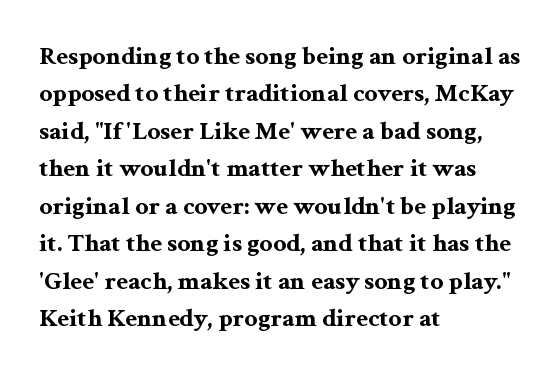
Q: Is the text bold? A: Yes.
Q: Is the text italic (slanted)? A: No, it is upright.
Q: Is the text underlined? A: No.
Q: How is the paragraph aligned? A: Left-aligned.
Q: Is the spacing between letters normal or unusually wide? A: Normal.
Q: Is the spacing between lines tight, normal or loose? A: Normal.
